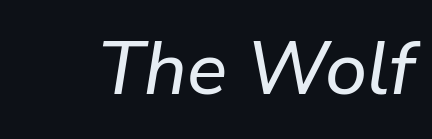
The image shows 75 px text type, italic (leaning right); set normal letter spacing, not underlined; low stroke contrast and a medium x-height.
